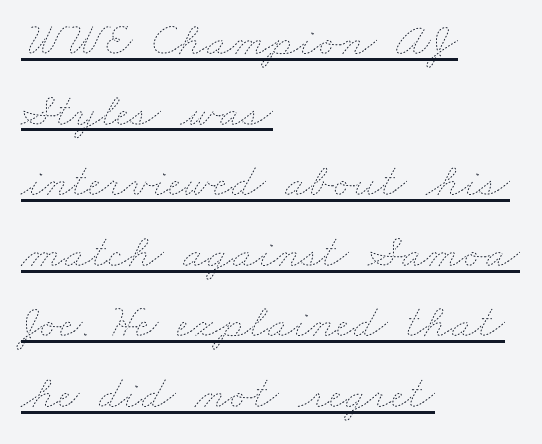
{"bold": "no", "weight": "thin", "width": "wide", "stroke_contrast": "low", "x_height": "small", "monospaced": "no", "underline": "yes", "align": "left", "line_spacing": "normal", "line_spacing_ratio": 1.47, "letter_spacing": "normal", "letter_spacing_em": 0.0, "glyph_px": 48}
